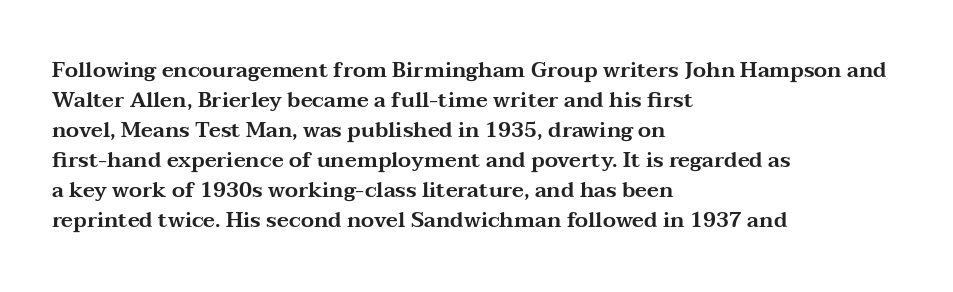
The image shows 21 px text type, upright; set left-aligned, normal line spacing (1.43x), normal letter spacing, not underlined.
